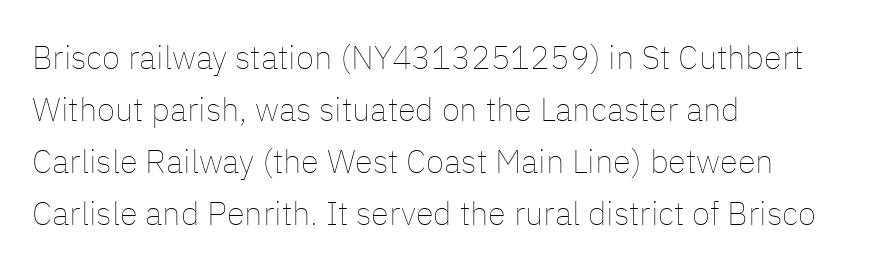
The image shows 33 px thin type, upright; set left-aligned, normal line spacing (1.58x), normal letter spacing, not underlined; low stroke contrast and a medium x-height.
